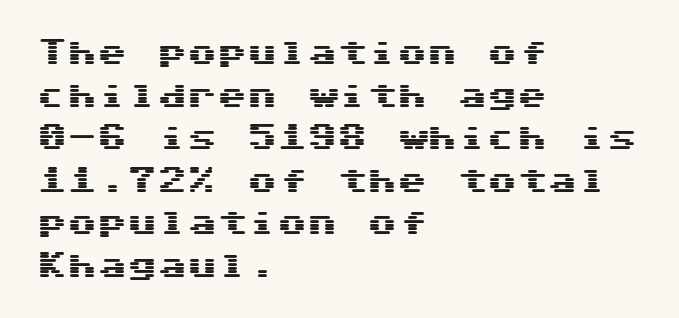
Q: Is the text italic (slanted)? A: No, it is upright.
Q: Is the typeface a serif or a sans-serif typeface? A: Sans-serif.
Q: Is the text underlined? A: No.
Q: How is the paragraph aligned? A: Left-aligned.
Q: Is the spacing between letters normal or unusually wide? A: Normal.
Q: Is the spacing between lines tight, normal or loose? A: Normal.
Q: Width (condensed, normal, or wide)? A: Wide.
Q: Stroke contrast? A: Medium.
Q: x-height? A: Medium.
